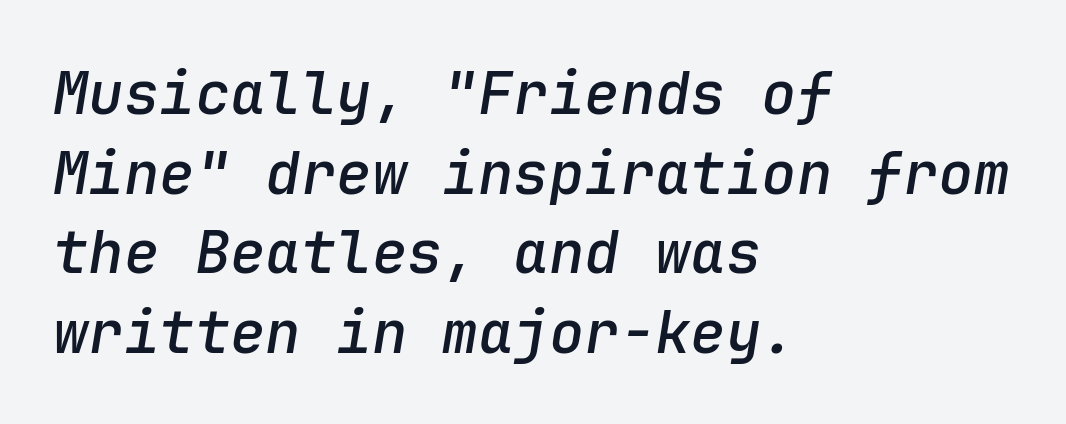
Visually the block forms a straight wall on the left and a jagged coastline on the right. A semibold gives these letters moderate extra thickness, short of bold. Would a proofreader flag this as italicized? Yes. Beneath every word, the page is bare. The tracking reads as untouched default to a designer's eye. The leading is moderate, giving the passage an even texture.
